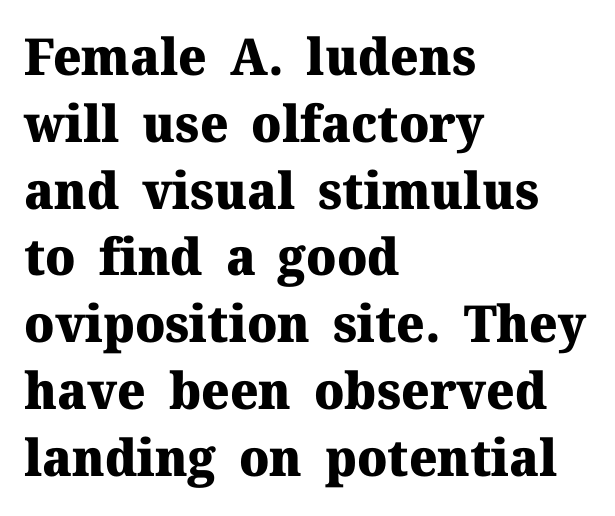
{"serif": "yes", "italic": "no", "bold": "yes", "weight": "heavy", "width": "normal", "stroke_contrast": "medium", "x_height": "medium", "monospaced": "no", "underline": "no", "align": "left", "line_spacing": "normal", "line_spacing_ratio": 1.31, "letter_spacing": "normal", "letter_spacing_em": 0.0, "glyph_px": 51}
